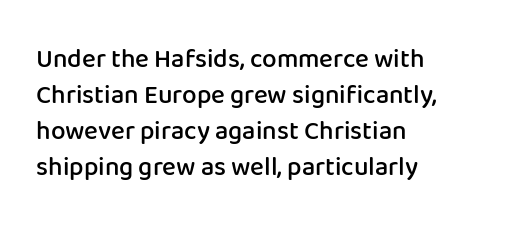
The image shows 26 px text type, upright; set left-aligned, normal line spacing (1.38x), normal letter spacing, not underlined.
